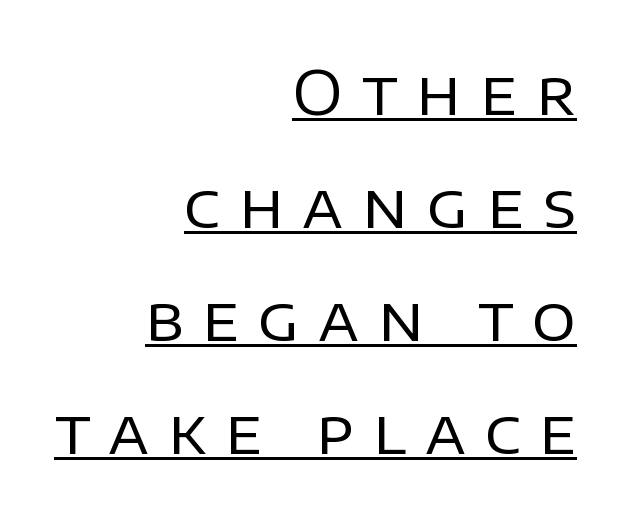
The image shows 61 px regular-weight sans-serif type, upright; set right-aligned, line spacing 1.85x, unusually wide letter spacing (+0.31 em), underlined; low stroke contrast and a large x-height.
